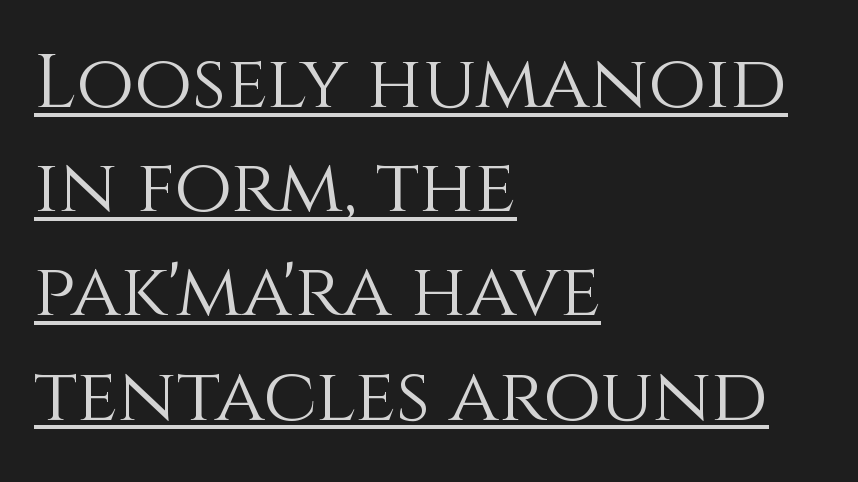
Q: Is the text bold? A: No.
Q: Is the text italic (slanted)? A: No, it is upright.
Q: Is the text underlined? A: Yes.
Q: How is the paragraph aligned? A: Left-aligned.
Q: Is the spacing between letters normal or unusually wide? A: Normal.
Q: Is the spacing between lines tight, normal or loose? A: Normal.
Q: Width (condensed, normal, or wide)? A: Normal.
Q: x-height? A: Large.
Q: Monospaced? A: No.
